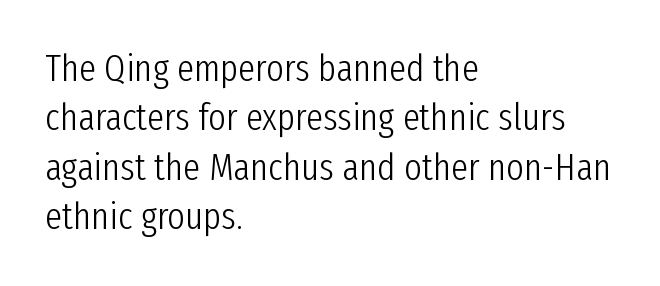
Q: Is the text bold? A: No.
Q: Is the text italic (slanted)? A: No, it is upright.
Q: Is the typeface a serif or a sans-serif typeface? A: Sans-serif.
Q: Is the text underlined? A: No.
Q: How is the paragraph aligned? A: Left-aligned.
Q: Is the spacing between letters normal or unusually wide? A: Normal.
Q: Is the spacing between lines tight, normal or loose? A: Normal.
Q: Width (condensed, normal, or wide)? A: Condensed.
Q: Stroke contrast? A: Low.
Q: x-height? A: Medium.
Q: Monospaced? A: No.
